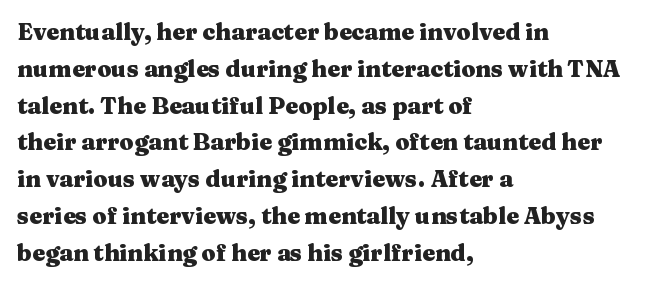
The image shows 23 px bold type, upright; set left-aligned, normal line spacing (1.6x), normal letter spacing, not underlined.
